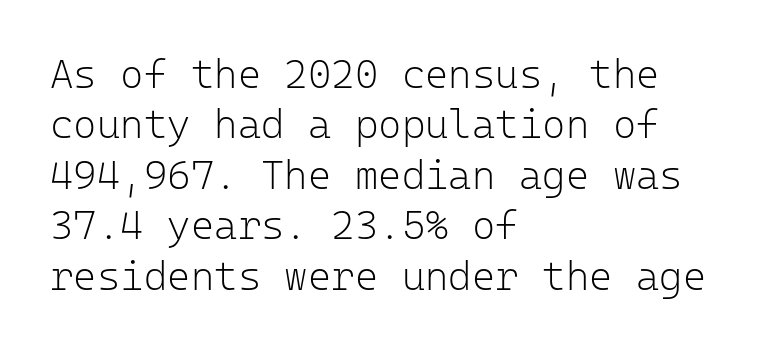
The image shows 40 px light sans-serif type, upright, monospaced; set left-aligned, normal line spacing (1.26x), normal letter spacing, not underlined; low stroke contrast and a medium x-height.
